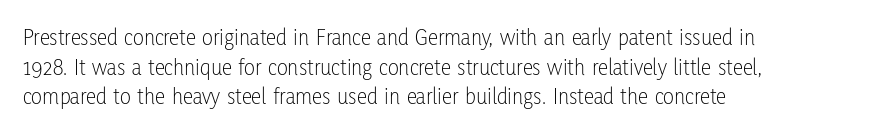
{"italic": "no", "bold": "no", "underline": "no", "align": "left", "line_spacing": "normal", "line_spacing_ratio": 1.29, "letter_spacing": "normal", "letter_spacing_em": 0.0, "glyph_px": 23}
